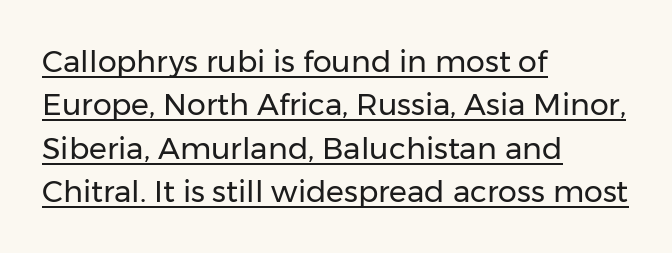
Q: Is the text bold? A: No.
Q: Is the text italic (slanted)? A: No, it is upright.
Q: Is the typeface a serif or a sans-serif typeface? A: Sans-serif.
Q: Is the text underlined? A: Yes.
Q: How is the paragraph aligned? A: Left-aligned.
Q: Is the spacing between letters normal or unusually wide? A: Normal.
Q: Is the spacing between lines tight, normal or loose? A: Normal.
Q: Width (condensed, normal, or wide)? A: Normal.
Q: Stroke contrast? A: Low.
Q: x-height? A: Medium.
Q: Monospaced? A: No.
